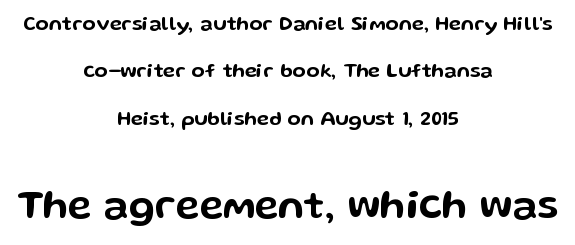
{"serif": "no", "italic": "no", "width": "wide", "stroke_contrast": "low", "x_height": "medium", "monospaced": "no", "underline": "no", "align": "center", "line_spacing": "loose", "line_spacing_ratio": 2.37, "letter_spacing": "normal", "letter_spacing_em": 0.0, "larger_block": "second", "size_ratio": 2.0, "glyph_px": 40}
